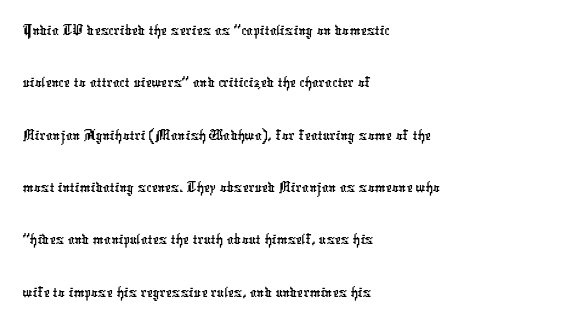
Honestly, the letter spacing is just normal — you wouldn't notice it. The passage shown is typed in a proportional face where columns would drift. Alignment: flush left. Descender tails drop into unmarked territory.
